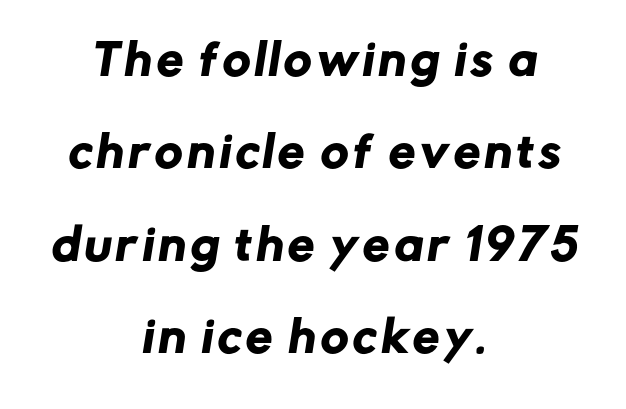
Summary of vertical rhythm: relaxed, with wide interline spacing. Layout note: lines centered. The zone under the glyphs is completely vacant. These lines are rendered in a variable-pitch font. Stroke terminals: plain, sans-serif.
